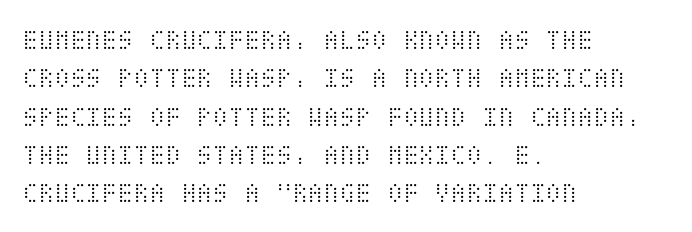
Rendered with straight, roman letterforms. The space beneath each line is pristine and unruled. The rows are spaced the way most documents space them. Weight: not bold — regular or lighter. This rendering leaves character spacing at its baseline value. Notice how the passage keeps a crisp vertical edge on the left only.
